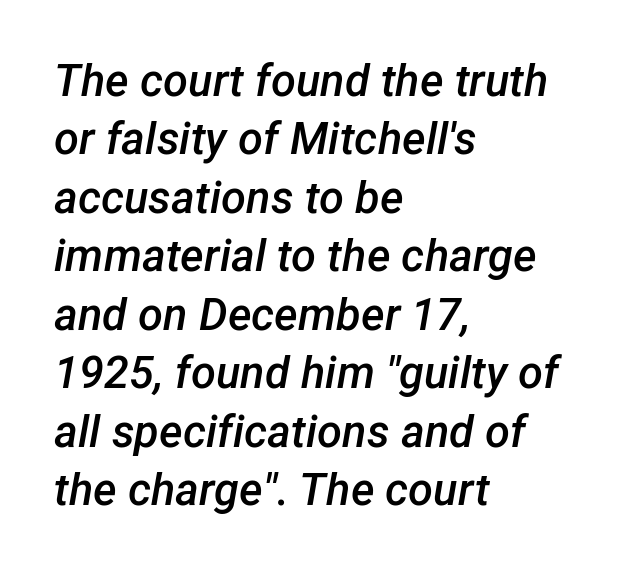
The image shows 45 px semibold type, italic (leaning right); set left-aligned, normal line spacing (1.3x), normal letter spacing, not underlined; low stroke contrast and a medium x-height.
